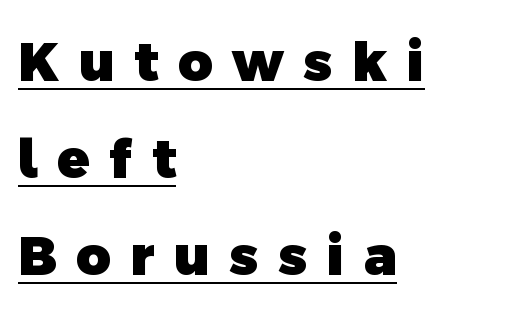
In terms of weight, the rendering is a true, heavy bold. In designer terms, the underline attribute is active on this setting. Glyph-to-glyph distance is far greater than everyday printed text. Notice how the passage keeps a crisp vertical edge on the left only. Spacing verdict: proportional, widths tailored to each character.
